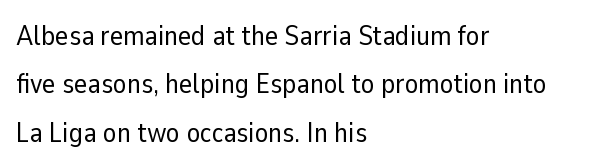
The passage shown is typeset with a sans-serif family. Decoration check: the copy has no underline. Posture: vertical. Glyph-to-glyph distance matches everyday printed text. The setting favours the left margin, as ordinary paragraphs usually do.
